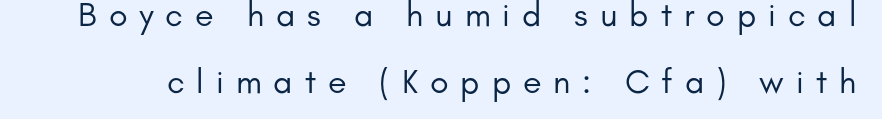
The area under the type is left untouched. Regarding serifs, this sample does without them. Note the varied advance widths — an 'i' is clearly narrower than an 'm'. Successive baselines arrive slowly, with a big drop between each. Rendered with straight, roman letterforms.
